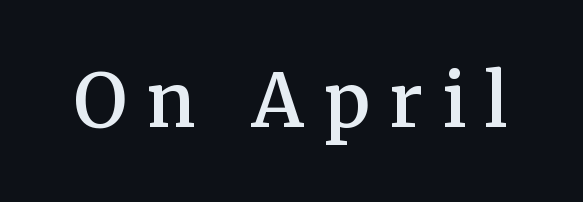
Q: Is the text bold? A: Semi-bold.
Q: Is the text italic (slanted)? A: No, it is upright.
Q: Is the typeface a serif or a sans-serif typeface? A: Serif.
Q: Is the text underlined? A: No.
Q: Is the spacing between letters normal or unusually wide? A: Unusually wide.
Q: Width (condensed, normal, or wide)? A: Normal.
Q: Stroke contrast? A: Medium.
Q: x-height? A: Medium.
Q: Monospaced? A: No.
